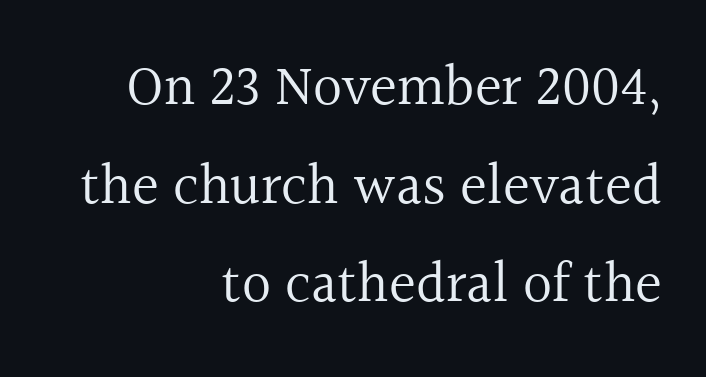
Letterform terminals end in serifs throughout the passage. When letters stand straight like this, we call the style roman or upright. A typesetter would call this proportional, since set widths differ per character. The baseline area is clear. Is the letter spacing exaggerated? No — it looks like the ordinary default.
